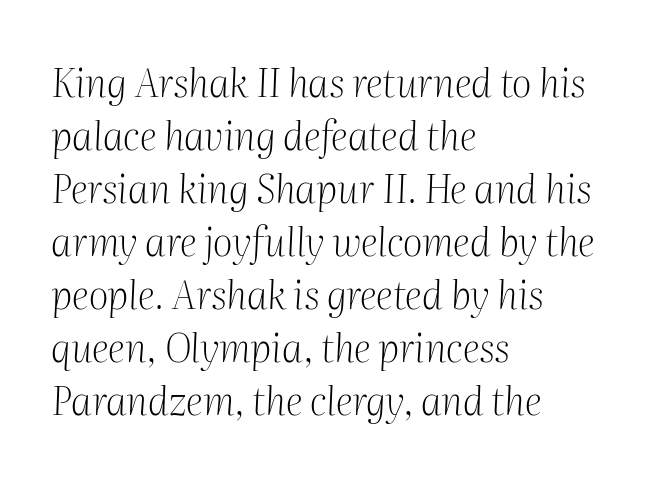
The image shows 39 px light serif type, italic (leaning right); set left-aligned, normal line spacing (1.36x), normal letter spacing, not underlined; medium stroke contrast and a medium x-height.
